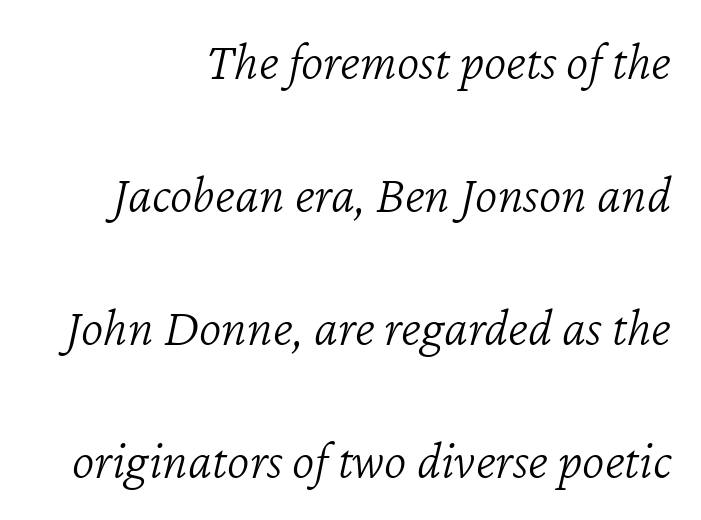
The image shows 54 px light type, italic (leaning right); set right-aligned, loose line spacing (2.46x), normal letter spacing, not underlined; low stroke contrast and a medium x-height.
